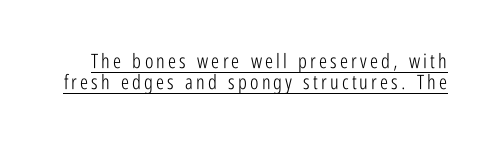
The image shows 20 px text type, upright; set tight line spacing (1.07x), underlined.
